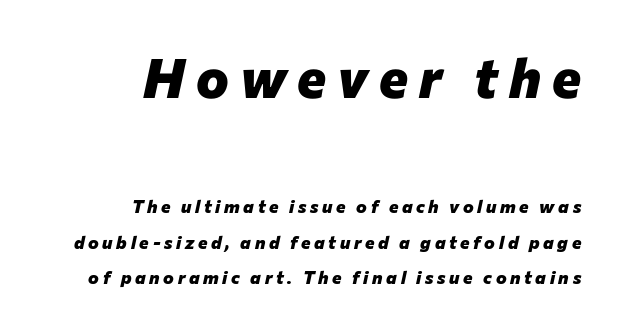
Check under the words: just untouched page. In terms of leading, this rendering errs on the spacious side. The designer gave the opening block more size than the closing block. Spacing verdict: proportional, widths tailored to each character. An italicized treatment has been applied to the whole sample.
